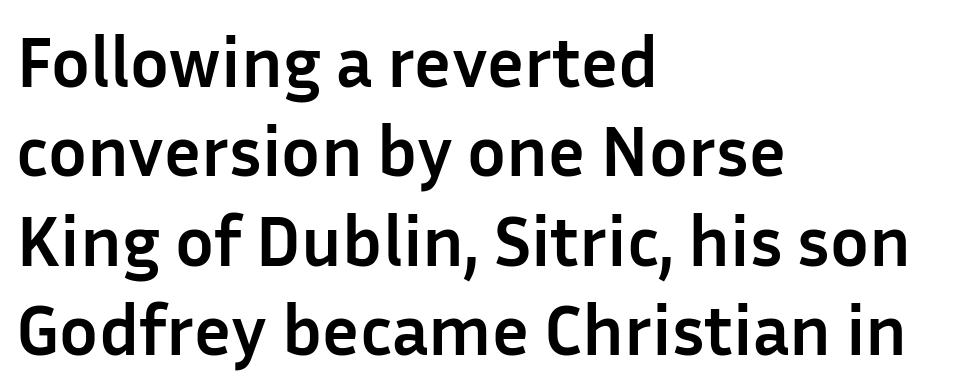
These lines are rendered in a variable-pitch font. Beneath every word, the page is bare. The line texture is even and compact thanks to regular tracking. Chunky letters — that's bold for sure. Horizontal alignment here is leftward, the default for most running prose.
